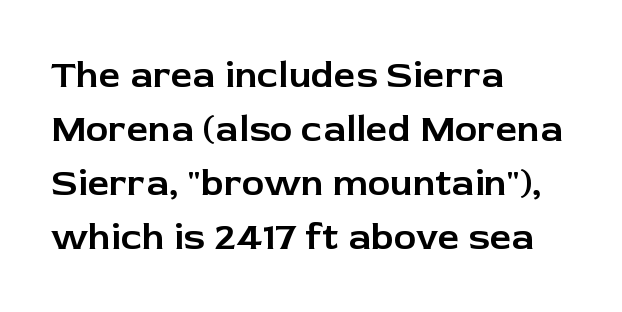
{"serif": "no", "italic": "no", "width": "normal", "stroke_contrast": "low", "x_height": "medium", "monospaced": "no", "underline": "no", "align": "left", "line_spacing": "normal", "line_spacing_ratio": 1.42, "letter_spacing": "normal", "letter_spacing_em": 0.0, "glyph_px": 38}
